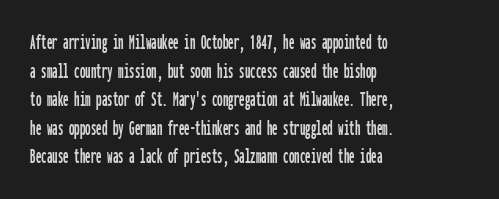
Q: Is the text italic (slanted)? A: No, it is upright.
Q: Is the text underlined? A: No.
Q: How is the paragraph aligned? A: Left-aligned.
Q: Is the spacing between letters normal or unusually wide? A: Normal.
Q: Is the spacing between lines tight, normal or loose? A: Normal.
